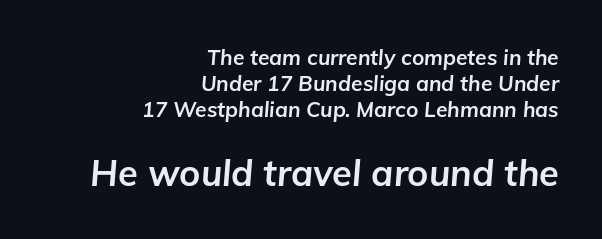
The image shows 36 px bold type, italic (leaning right); set right-aligned, line spacing 1.23x, normal letter spacing, not underlined; the second (bottom) block is 1.71x larger; low stroke contrast and a medium x-height.
